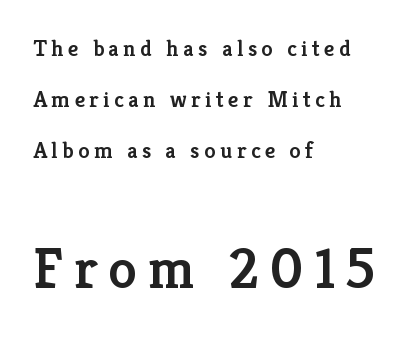
Q: Is the text bold? A: Semi-bold.
Q: Is the text italic (slanted)? A: No, it is upright.
Q: Is the typeface a serif or a sans-serif typeface? A: Serif.
Q: Is the text underlined? A: No.
Q: How is the paragraph aligned? A: Left-aligned.
Q: Is the spacing between lines tight, normal or loose? A: Loose.
Q: Which block of text is set in a larger size, the first (top) or the second (bottom)? A: The second (bottom) one.
Q: Width (condensed, normal, or wide)? A: Normal.
Q: Stroke contrast? A: Low.
Q: x-height? A: Medium.
Q: Monospaced? A: No.
